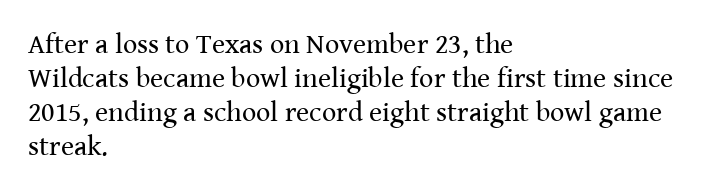
Posture: vertical. The text was rendered using a seriffed face with decorative stroke endings. Vertical stems look standard width or narrower in stroke. Nobody touched the tracking dial on this one. Leftover space on each line is placed entirely after the last word. Decoration check: the copy has no underline.
